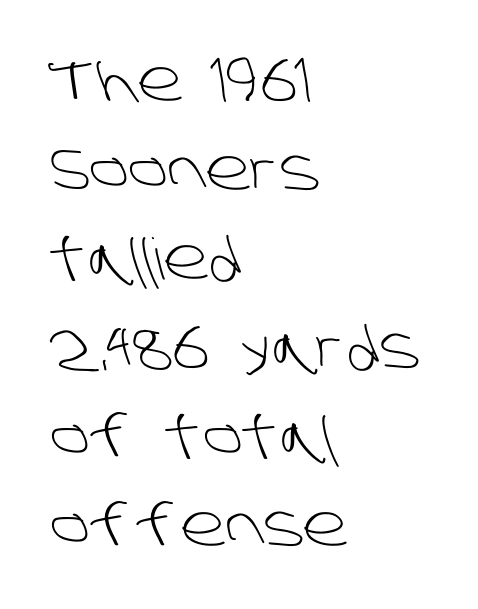
These lines are rendered in a variable-pitch font. This reads as an unemphasized weight, regular at the heaviest. The ragged edge is on the right, which tells us the setting is flush left. Typographically, this falls in the sans-serif category.
